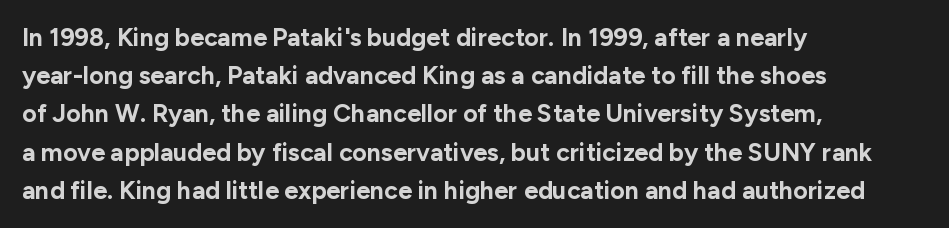
{"italic": "no", "bold": "yes", "underline": "no", "align": "left", "line_spacing": "normal", "line_spacing_ratio": 1.53, "letter_spacing": "normal", "letter_spacing_em": 0.0, "glyph_px": 25}
